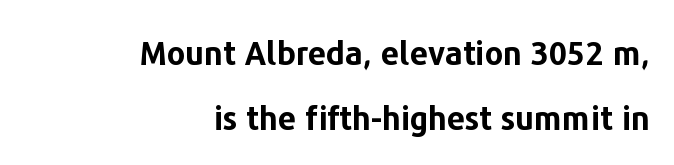
Q: Is the text bold? A: Yes.
Q: Is the text italic (slanted)? A: No, it is upright.
Q: Is the typeface a serif or a sans-serif typeface? A: Sans-serif.
Q: Is the text underlined? A: No.
Q: How is the paragraph aligned? A: Right-aligned.
Q: Is the spacing between letters normal or unusually wide? A: Normal.
Q: Is the spacing between lines tight, normal or loose? A: Loose.
Q: Width (condensed, normal, or wide)? A: Normal.
Q: Stroke contrast? A: Low.
Q: x-height? A: Medium.
Q: Monospaced? A: No.
